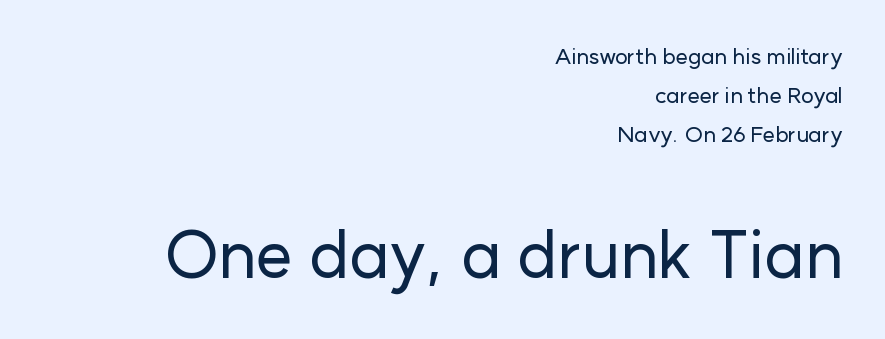
The image shows 66 px sans-serif type, upright; set right-aligned, line spacing 1.78x, normal letter spacing, not underlined; the second (bottom) block is 3.0x larger; low stroke contrast and a medium x-height.
